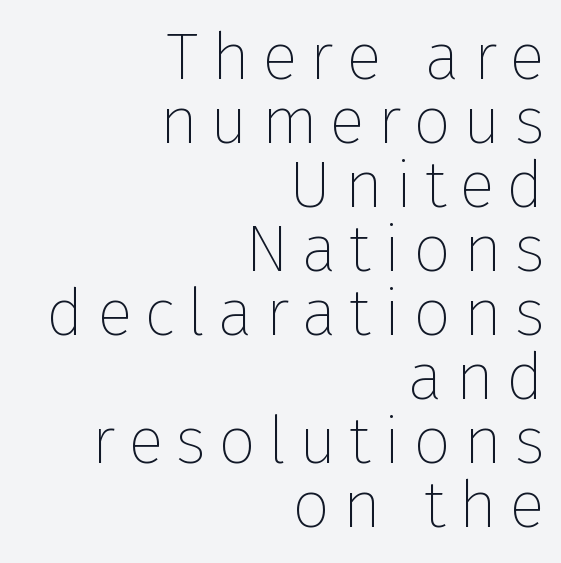
{"serif": "no", "italic": "no", "bold": "no", "weight": "thin", "width": "normal", "stroke_contrast": "low", "x_height": "medium", "monospaced": "no", "underline": "no", "align": "right", "line_spacing": "tight", "line_spacing_ratio": 0.97, "glyph_px": 66}
